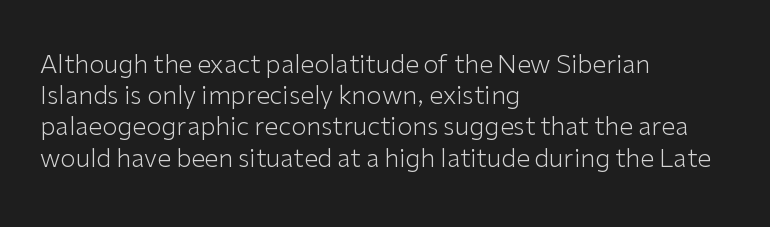
Q: Is the text bold? A: No.
Q: Is the text italic (slanted)? A: No, it is upright.
Q: Is the text underlined? A: No.
Q: How is the paragraph aligned? A: Left-aligned.
Q: Is the spacing between letters normal or unusually wide? A: Normal.
Q: Is the spacing between lines tight, normal or loose? A: Normal.
